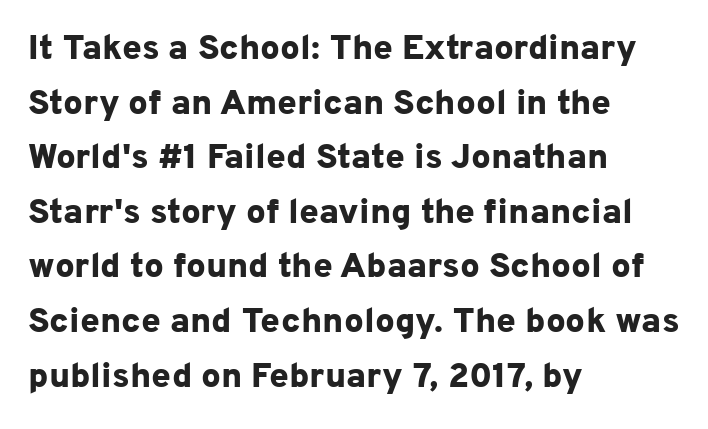
{"serif": "no", "italic": "no", "bold": "yes", "weight": "bold", "width": "normal", "stroke_contrast": "low", "x_height": "medium", "monospaced": "no", "underline": "no", "align": "left", "line_spacing": "normal", "line_spacing_ratio": 1.56, "letter_spacing": "normal", "letter_spacing_em": 0.0, "glyph_px": 35}
